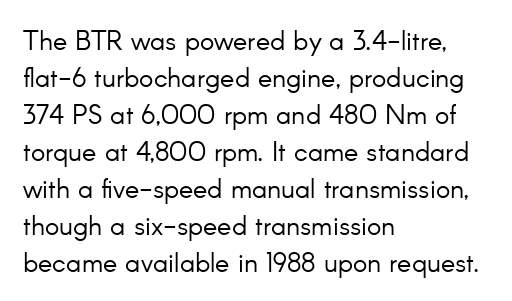
The image shows 27 px text type, upright; set left-aligned, normal line spacing (1.37x), normal letter spacing, not underlined.
